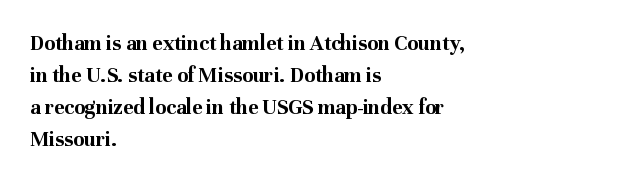
{"italic": "no", "bold": "yes", "underline": "no", "align": "left", "line_spacing": "normal", "line_spacing_ratio": 1.46, "letter_spacing": "normal", "letter_spacing_em": 0.0, "glyph_px": 22}
